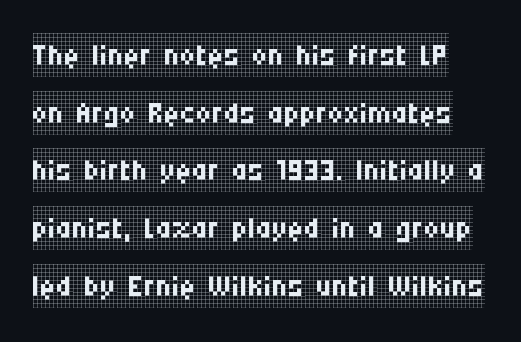
Q: Is the text bold? A: No.
Q: Is the text italic (slanted)? A: No, it is upright.
Q: Is the typeface a serif or a sans-serif typeface? A: Serif.
Q: Is the text underlined? A: No.
Q: Is the spacing between letters normal or unusually wide? A: Normal.
Q: Is the spacing between lines tight, normal or loose? A: Normal.
Q: Width (condensed, normal, or wide)? A: Condensed.
Q: Stroke contrast? A: Low.
Q: x-height? A: Large.
Q: Monospaced? A: No.
